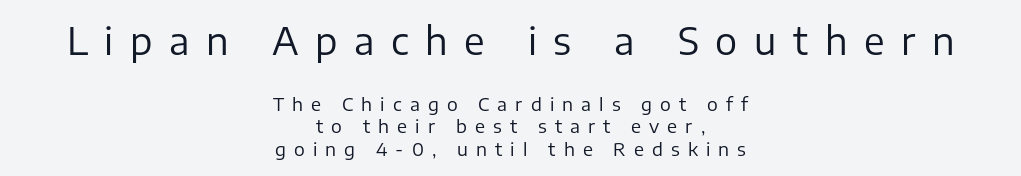
The image shows 37 px regular-weight sans-serif type, upright; set centered, normal line spacing (1.25x), unusually wide letter spacing (+0.45 em), not underlined; the first (top) block is 2.06x larger; low stroke contrast and a medium x-height.
